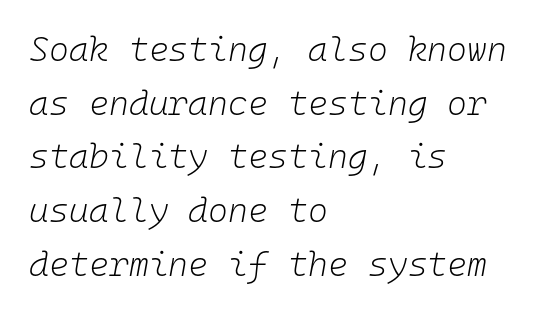
Q: Is the text bold? A: No.
Q: Is the text italic (slanted)? A: Yes, it leans right by about 10 degrees.
Q: Is the text underlined? A: No.
Q: How is the paragraph aligned? A: Left-aligned.
Q: Is the spacing between letters normal or unusually wide? A: Normal.
Q: Is the spacing between lines tight, normal or loose? A: Normal.
Q: Width (condensed, normal, or wide)? A: Normal.
Q: Stroke contrast? A: Low.
Q: x-height? A: Medium.
Q: Monospaced? A: Yes.
